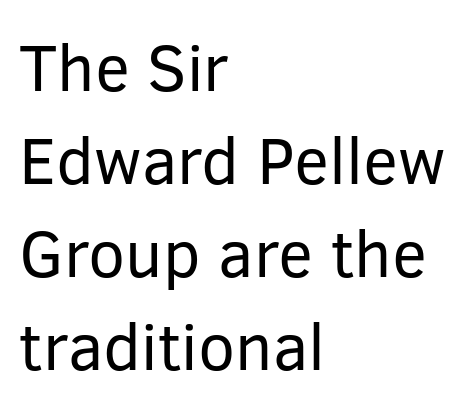
Q: Is the text bold? A: No.
Q: Is the text italic (slanted)? A: No, it is upright.
Q: Is the typeface a serif or a sans-serif typeface? A: Sans-serif.
Q: Is the text underlined? A: No.
Q: How is the paragraph aligned? A: Left-aligned.
Q: Is the spacing between letters normal or unusually wide? A: Normal.
Q: Is the spacing between lines tight, normal or loose? A: Normal.
Q: Width (condensed, normal, or wide)? A: Normal.
Q: Stroke contrast? A: Low.
Q: x-height? A: Medium.
Q: Monospaced? A: No.
